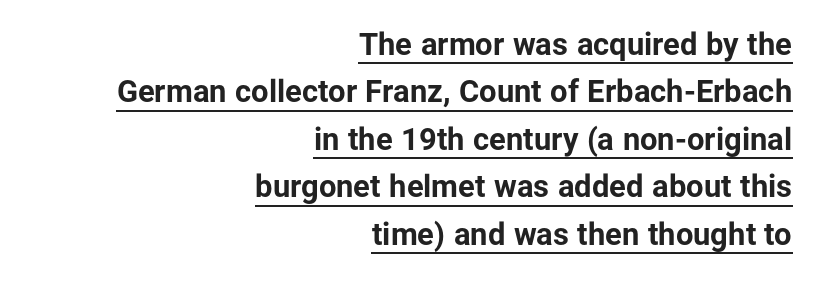
The image shows 31 px bold sans-serif type, upright; set right-aligned, normal line spacing (1.53x), normal letter spacing, underlined; low stroke contrast and a medium x-height.
